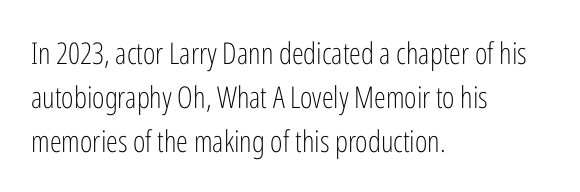
Do the characters align in a grid? No, the font is proportional. Bare-footed words on every line. Counters stay open thanks to moderate or lighter strokes. Notice how descenders clear the ascenders below comfortably — that's standard leading.
